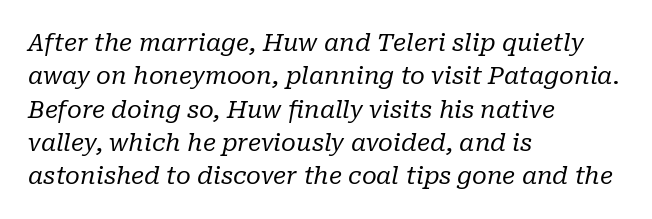
{"italic": "yes", "lean": "right", "slant_degrees": 10, "bold": "no", "underline": "no", "align": "left", "line_spacing": "normal", "line_spacing_ratio": 1.39, "letter_spacing": "normal", "letter_spacing_em": 0.0, "glyph_px": 24}
